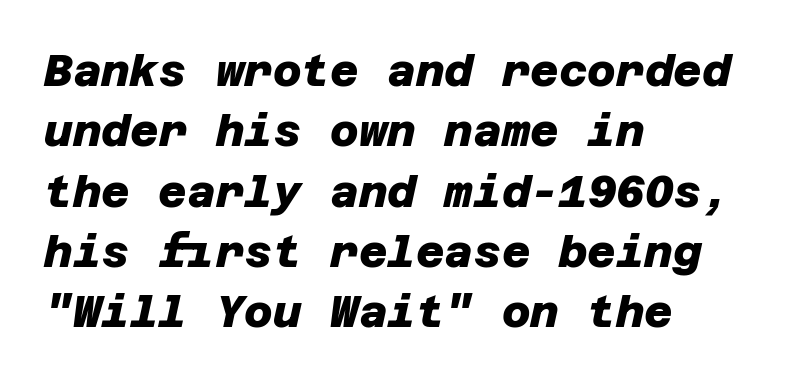
What kind of face is this? One without serifs — a sans. The rows are spaced the way most documents space them. How are the letters spaced? Ordinarily, with no added tracking. The foot of each line stays bare and open.
